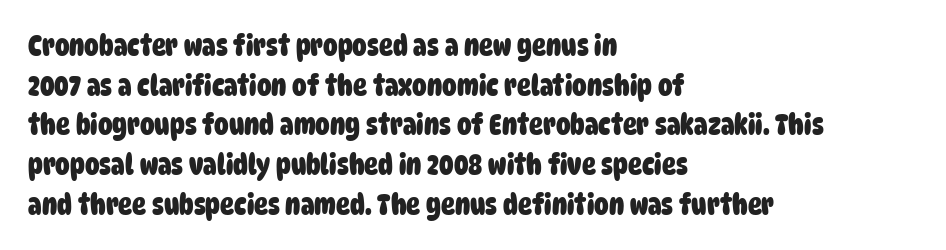
{"serif": "no", "bold": "yes", "weight": "heavy", "width": "condensed", "stroke_contrast": "low", "x_height": "large", "monospaced": "no", "underline": "no", "align": "left", "line_spacing": "normal", "line_spacing_ratio": 1.37, "letter_spacing": "normal", "letter_spacing_em": 0.0, "glyph_px": 29}
